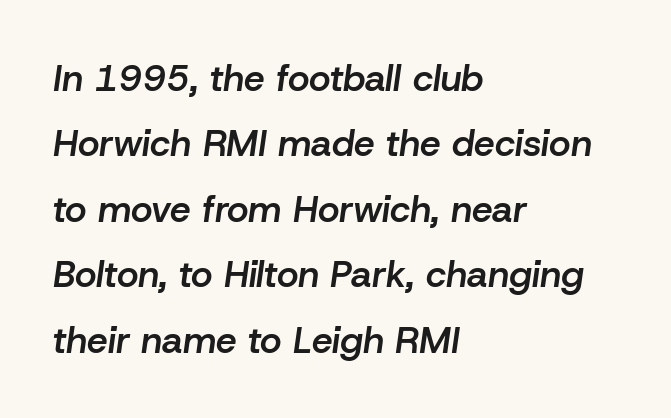
Think of a printed novel: that variable character pitch is what you see here. No word sits above an underline. Does extra space separate the letters? No, they use regular spacing. Compared with an ordinary text face, these strokes are moderately heavier — a semibold. Casual observation: everything's shoved over to the left. The face used here has a pronounced slope to its letters.
